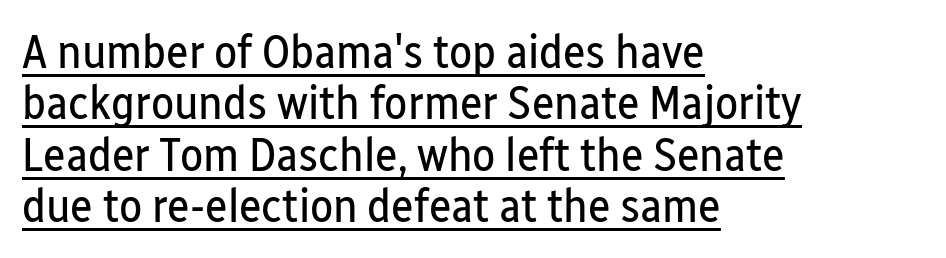
{"serif": "no", "italic": "no", "bold": "no", "weight": "regular", "width": "condensed", "stroke_contrast": "low", "x_height": "medium", "monospaced": "no", "underline": "yes", "align": "left", "line_spacing": "tight", "line_spacing_ratio": 1.07, "letter_spacing": "normal", "letter_spacing_em": 0.0, "glyph_px": 48}
